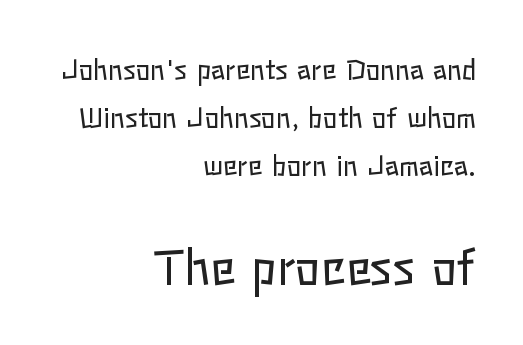
Q: Is the text bold? A: No.
Q: Is the text italic (slanted)? A: No, it is upright.
Q: Is the text underlined? A: No.
Q: How is the paragraph aligned? A: Right-aligned.
Q: Is the spacing between letters normal or unusually wide? A: Normal.
Q: Which block of text is set in a larger size, the first (top) or the second (bottom)? A: The second (bottom) one.
Q: Width (condensed, normal, or wide)? A: Normal.
Q: Stroke contrast? A: Low.
Q: x-height? A: Medium.
Q: Monospaced? A: No.
